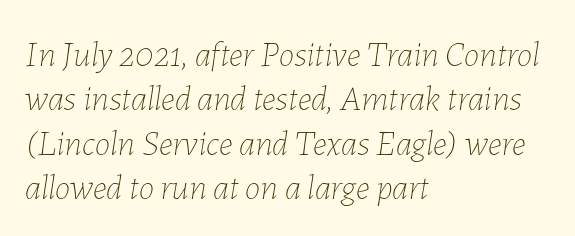
The image shows 35 px thin type, italic (leaning right); set left-aligned, normal line spacing (1.27x), normal letter spacing, not underlined; low stroke contrast and a medium x-height.
